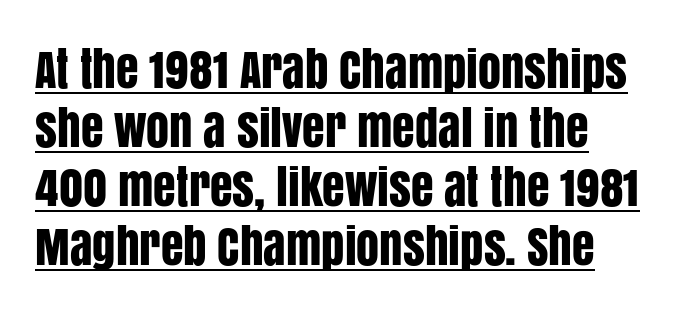
Is this a fixed-width face? No — the glyphs have proportional, varying widths. Spacing between characters is what you'd get straight out of the box. The words here are underlined. Does the type have serifs? No, each stem ends abruptly. Leading matches the norm, producing a regular column. You can tell it's not italic because the verticals are truly vertical.
